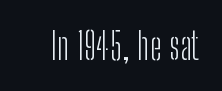
Q: Is the text bold? A: No.
Q: Is the text italic (slanted)? A: No, it is upright.
Q: Is the typeface a serif or a sans-serif typeface? A: Sans-serif.
Q: Is the text underlined? A: No.
Q: Is the spacing between letters normal or unusually wide? A: Normal.
Q: Width (condensed, normal, or wide)? A: Condensed.
Q: Stroke contrast? A: Low.
Q: x-height? A: Medium.
Q: Monospaced? A: No.
